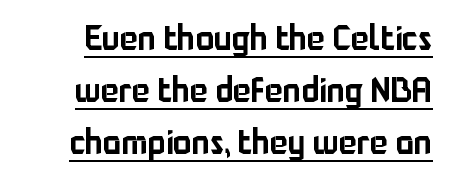
The image shows 34 px sans-serif type, upright; set normal line spacing (1.53x), normal letter spacing, underlined; low stroke contrast and a medium x-height.
